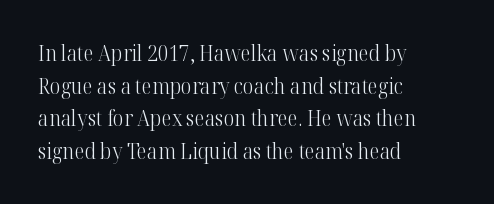
Q: Is the text bold? A: No.
Q: Is the text italic (slanted)? A: No, it is upright.
Q: Is the text underlined? A: No.
Q: How is the paragraph aligned? A: Left-aligned.
Q: Is the spacing between letters normal or unusually wide? A: Normal.
Q: Is the spacing between lines tight, normal or loose? A: Normal.
